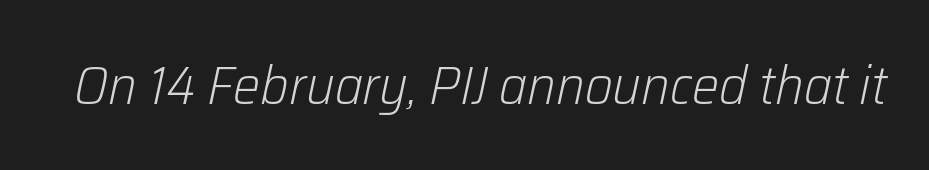
Think of a printed novel: that variable character pitch is what you see here. The axis of the letterforms is tilted away from vertical. The horizontal fit of the characters is conventional and even. Only glyphs here, with clear space below each row.
